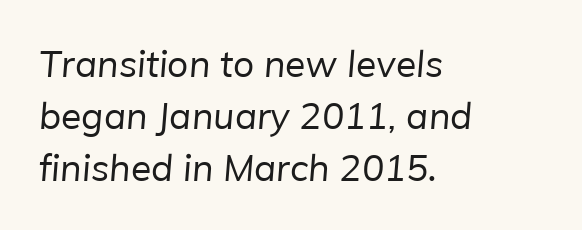
The image shows 37 px regular-weight sans-serif type; set left-aligned, normal line spacing (1.4x), normal letter spacing, not underlined; low stroke contrast and a medium x-height.
